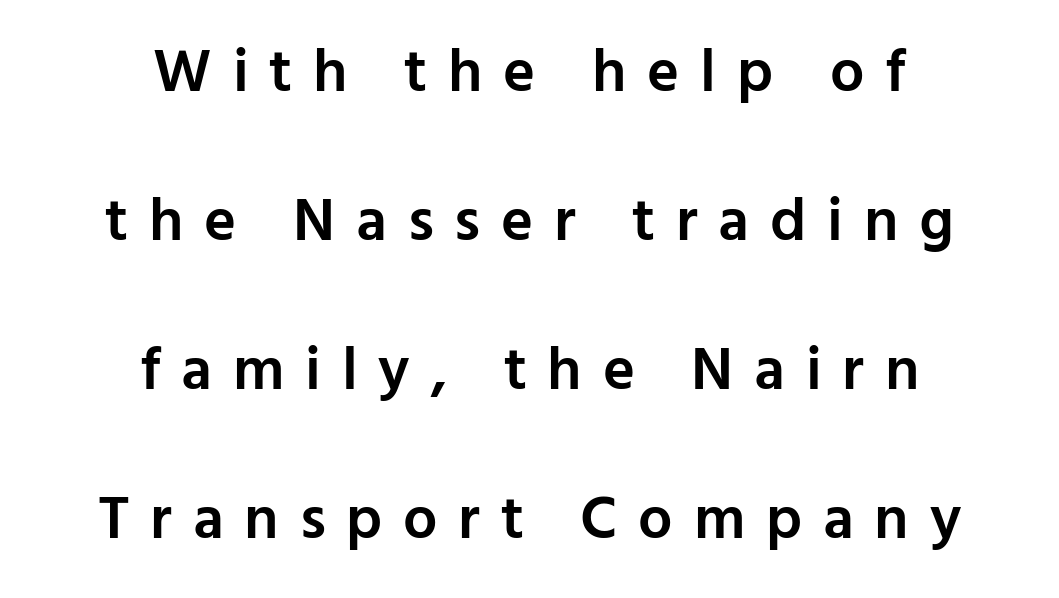
Q: Is the text bold? A: Semi-bold.
Q: Is the text italic (slanted)? A: No, it is upright.
Q: Is the typeface a serif or a sans-serif typeface? A: Sans-serif.
Q: Is the text underlined? A: No.
Q: How is the paragraph aligned? A: Centered.
Q: Is the spacing between letters normal or unusually wide? A: Unusually wide.
Q: Is the spacing between lines tight, normal or loose? A: Loose.
Q: Width (condensed, normal, or wide)? A: Normal.
Q: Stroke contrast? A: Low.
Q: x-height? A: Medium.
Q: Monospaced? A: No.
